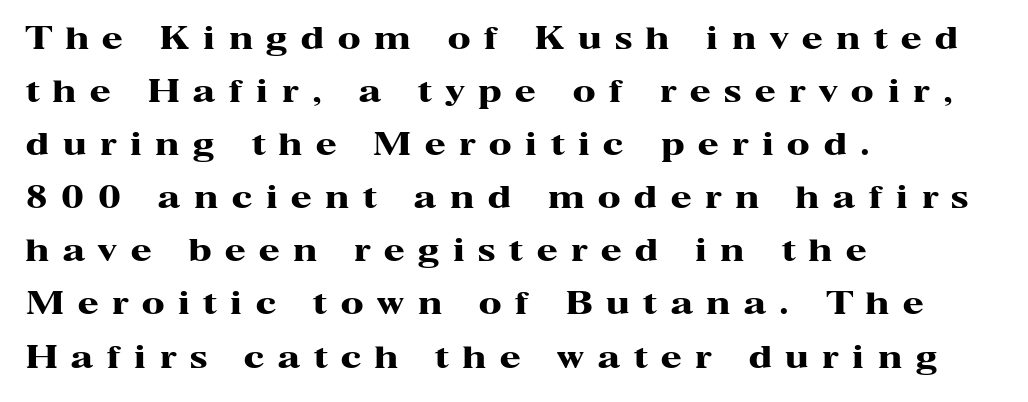
Q: Is the text bold? A: Yes.
Q: Is the text italic (slanted)? A: No, it is upright.
Q: Is the typeface a serif or a sans-serif typeface? A: Serif.
Q: Is the text underlined? A: No.
Q: How is the paragraph aligned? A: Left-aligned.
Q: Is the spacing between letters normal or unusually wide? A: Unusually wide.
Q: Width (condensed, normal, or wide)? A: Wide.
Q: Stroke contrast? A: High.
Q: x-height? A: Medium.
Q: Monospaced? A: No.
